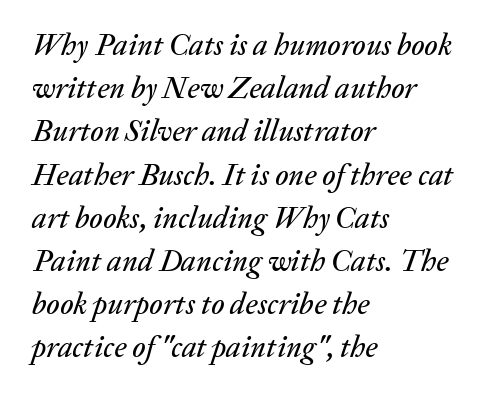
The image shows 30 px text type, italic (leaning right); set left-aligned, normal line spacing (1.44x), normal letter spacing, not underlined; low stroke contrast and a medium x-height.
